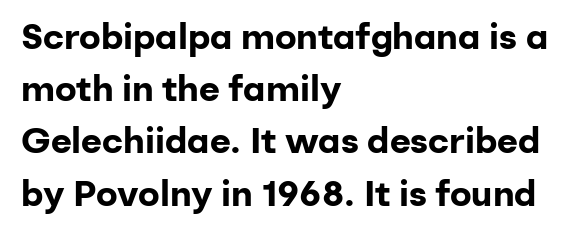
Q: Is the text bold? A: Yes.
Q: Is the text italic (slanted)? A: No, it is upright.
Q: Is the typeface a serif or a sans-serif typeface? A: Sans-serif.
Q: Is the text underlined? A: No.
Q: How is the paragraph aligned? A: Left-aligned.
Q: Is the spacing between letters normal or unusually wide? A: Normal.
Q: Is the spacing between lines tight, normal or loose? A: Normal.
Q: Width (condensed, normal, or wide)? A: Normal.
Q: Stroke contrast? A: Low.
Q: x-height? A: Medium.
Q: Monospaced? A: No.
